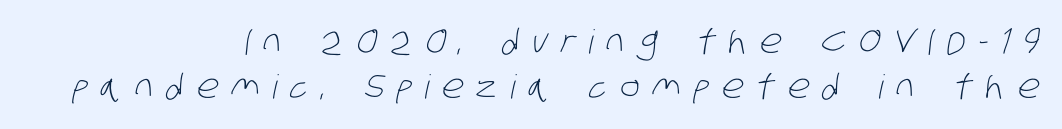
Does the type have serifs? No, each stem ends abruptly. Plain, unruled lines of type. The designer left line spacing at the default. The lines are quadded right.
